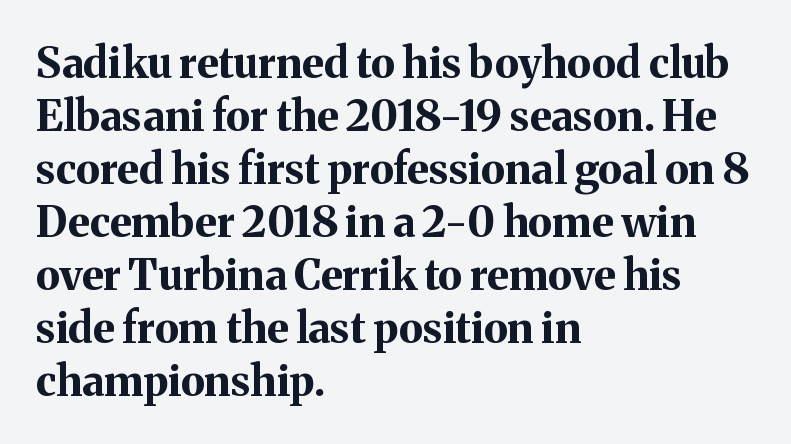
The typeface chosen for these lines features serifs. Posture: straight, roman, zero tilt. The paragraph has a hard left edge and a soft right edge. The strip under each line holds only bare page.
